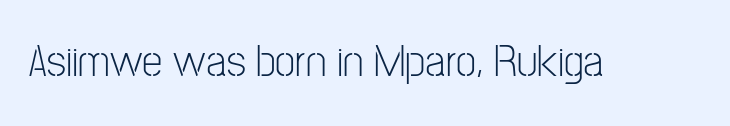
Q: Is the text bold? A: No.
Q: Is the text italic (slanted)? A: No, it is upright.
Q: Is the typeface a serif or a sans-serif typeface? A: Sans-serif.
Q: Is the text underlined? A: No.
Q: Is the spacing between letters normal or unusually wide? A: Normal.
Q: Width (condensed, normal, or wide)? A: Condensed.
Q: Stroke contrast? A: Low.
Q: x-height? A: Medium.
Q: Monospaced? A: No.
